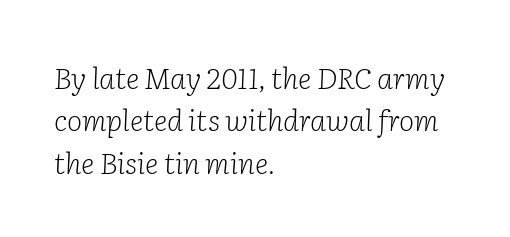
Q: Is the text bold? A: No.
Q: Is the text italic (slanted)? A: Yes, it leans right by about 2 degrees.
Q: Is the typeface a serif or a sans-serif typeface? A: Serif.
Q: Is the text underlined? A: No.
Q: How is the paragraph aligned? A: Left-aligned.
Q: Is the spacing between letters normal or unusually wide? A: Normal.
Q: Is the spacing between lines tight, normal or loose? A: Normal.
Q: Width (condensed, normal, or wide)? A: Normal.
Q: Stroke contrast? A: Low.
Q: x-height? A: Medium.
Q: Monospaced? A: No.
